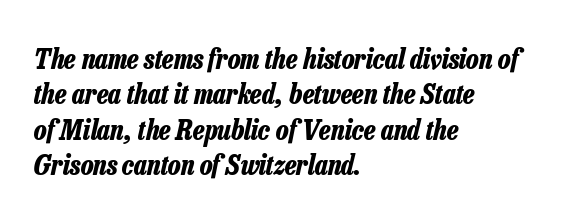
Summary of vertical rhythm: regular, with standard interline spacing. This is oblique type, the kind used for emphasis or titles. Does the copy run flush right? No — it runs flush left. Note the varied advance widths — an 'i' is clearly narrower than an 'm'. Typographic density is high because the face is bold.
